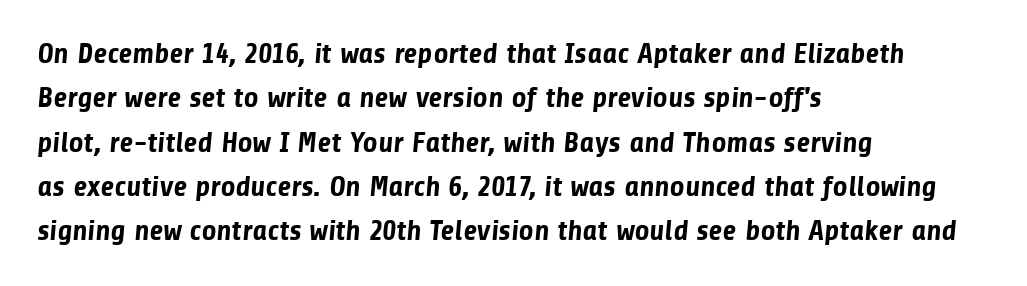
{"serif": "no", "bold": "yes", "weight": "bold", "width": "normal", "stroke_contrast": "low", "x_height": "medium", "monospaced": "no", "underline": "no", "align": "left", "line_spacing": "normal", "line_spacing_ratio": 1.53, "letter_spacing": "normal", "letter_spacing_em": 0.0, "glyph_px": 29}
